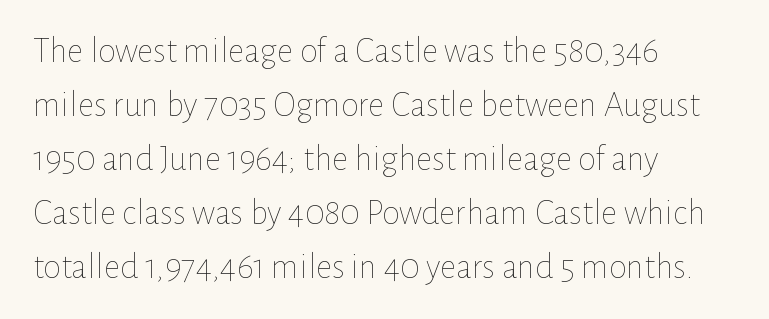
The image shows 36 px thin type, upright; set left-aligned, normal line spacing (1.5x), normal letter spacing, not underlined; low stroke contrast and a medium x-height.
